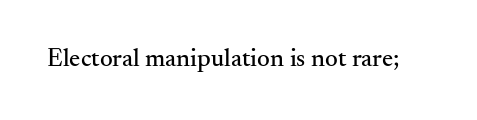
If you drew a line through each stem, it would be perfectly vertical. Characters follow at the spacing the type designer built in. The words here are not underlined.
